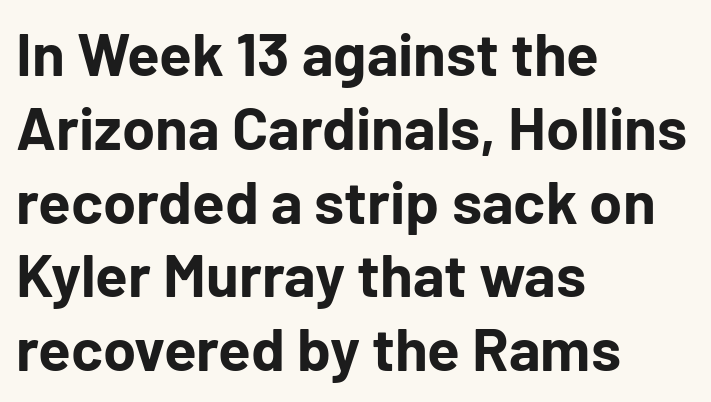
Q: Is the text bold? A: Yes.
Q: Is the text italic (slanted)? A: No, it is upright.
Q: Is the typeface a serif or a sans-serif typeface? A: Sans-serif.
Q: Is the text underlined? A: No.
Q: How is the paragraph aligned? A: Left-aligned.
Q: Is the spacing between letters normal or unusually wide? A: Normal.
Q: Width (condensed, normal, or wide)? A: Normal.
Q: Stroke contrast? A: Low.
Q: x-height? A: Medium.
Q: Monospaced? A: No.
